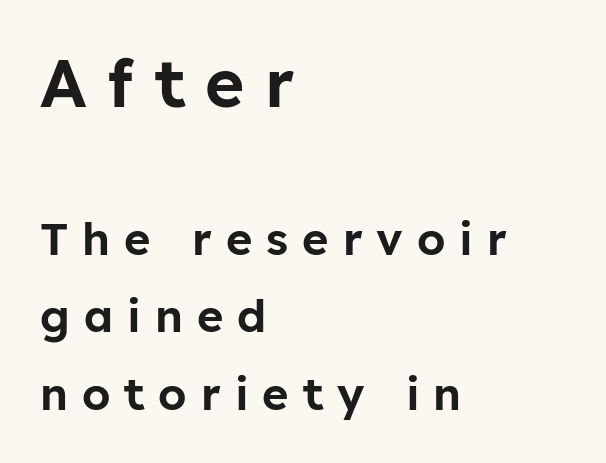
The image shows 67 px sans-serif type, upright; set left-aligned, line spacing 1.73x, unusually wide letter spacing (+0.31 em), not underlined; the first (top) block is 1.49x larger; low stroke contrast and a medium x-height.
